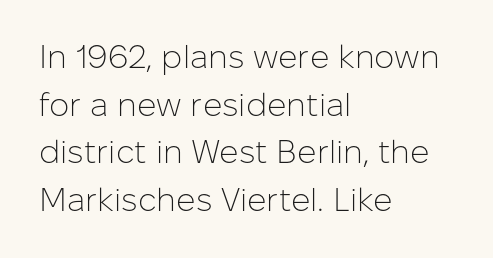
Q: Is the text bold? A: No.
Q: Is the text italic (slanted)? A: No, it is upright.
Q: Is the typeface a serif or a sans-serif typeface? A: Sans-serif.
Q: Is the text underlined? A: No.
Q: How is the paragraph aligned? A: Left-aligned.
Q: Is the spacing between letters normal or unusually wide? A: Normal.
Q: Is the spacing between lines tight, normal or loose? A: Normal.
Q: Width (condensed, normal, or wide)? A: Normal.
Q: Stroke contrast? A: Low.
Q: x-height? A: Medium.
Q: Monospaced? A: No.
